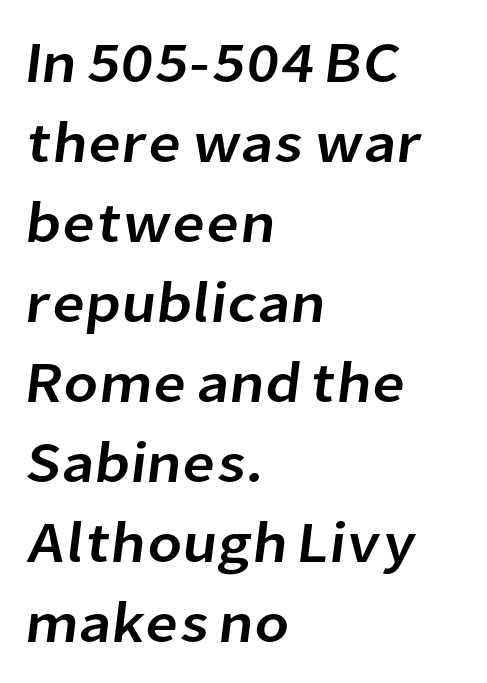
Q: Is the typeface a serif or a sans-serif typeface? A: Sans-serif.
Q: Is the text underlined? A: No.
Q: How is the paragraph aligned? A: Left-aligned.
Q: Is the spacing between letters normal or unusually wide? A: Normal.
Q: Is the spacing between lines tight, normal or loose? A: Normal.
Q: Width (condensed, normal, or wide)? A: Normal.
Q: Stroke contrast? A: Low.
Q: x-height? A: Medium.
Q: Monospaced? A: No.
